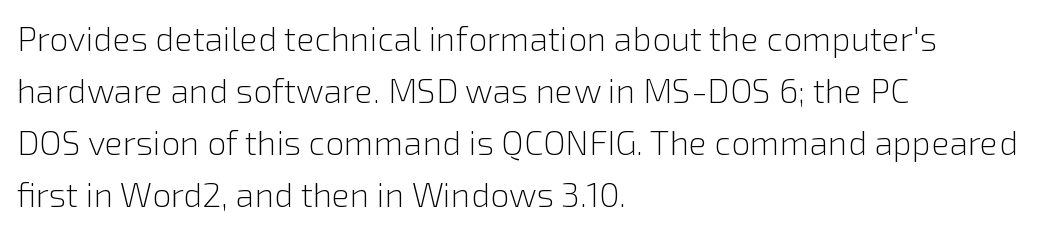
{"serif": "no", "italic": "no", "bold": "no", "weight": "light", "width": "normal", "stroke_contrast": "low", "x_height": "medium", "monospaced": "no", "underline": "no", "align": "left", "line_spacing": "normal", "line_spacing_ratio": 1.53, "letter_spacing": "normal", "letter_spacing_em": 0.0, "glyph_px": 34}
